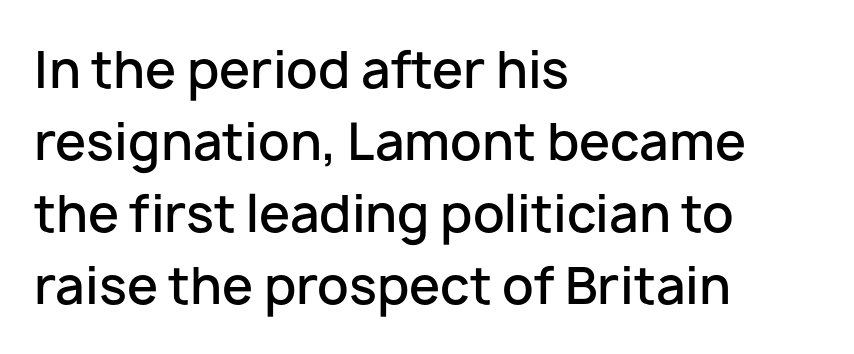
{"serif": "no", "italic": "no", "bold": "semi", "weight": "semibold", "width": "normal", "stroke_contrast": "low", "x_height": "medium", "monospaced": "no", "underline": "no", "align": "left", "line_spacing": "normal", "line_spacing_ratio": 1.44, "letter_spacing": "normal", "letter_spacing_em": 0.0, "glyph_px": 50}
